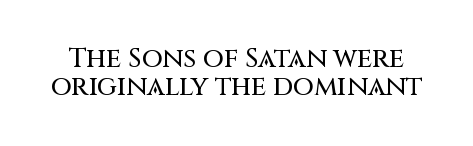
Q: Is the text italic (slanted)? A: No, it is upright.
Q: Is the text underlined? A: No.
Q: Is the spacing between letters normal or unusually wide? A: Normal.
Q: Is the spacing between lines tight, normal or loose? A: Tight.
